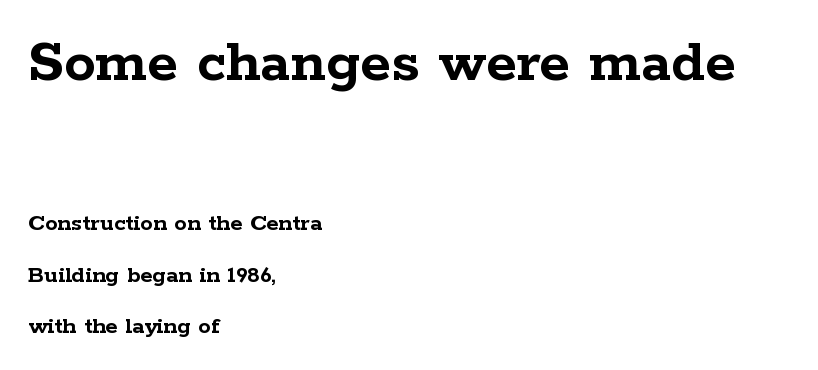
Classification — serif. The rendering keeps characters at their native spacing. If you squint, the top block still reads clearly — it's the larger of the two. A typesetter would call this proportional, since set widths differ per character. How would I describe the line gaps? Wide and relaxed. This rendering features lettering with no underline.
